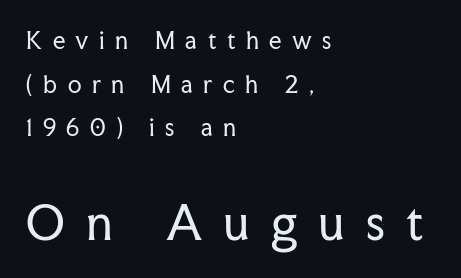
The image shows 45 px regular-weight serif type, upright; set left-aligned, loose line spacing (1.98x), unusually wide letter spacing (+0.48 em), not underlined; the second (bottom) block is 2.05x larger; low stroke contrast and a medium x-height.
